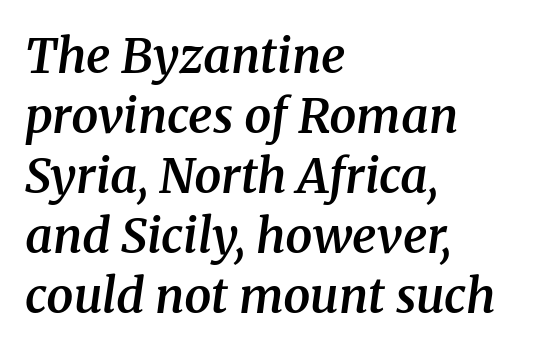
The image shows 48 px semibold serif type, italic (leaning right); set left-aligned, normal line spacing (1.25x), normal letter spacing, not underlined; medium stroke contrast and a medium x-height.
